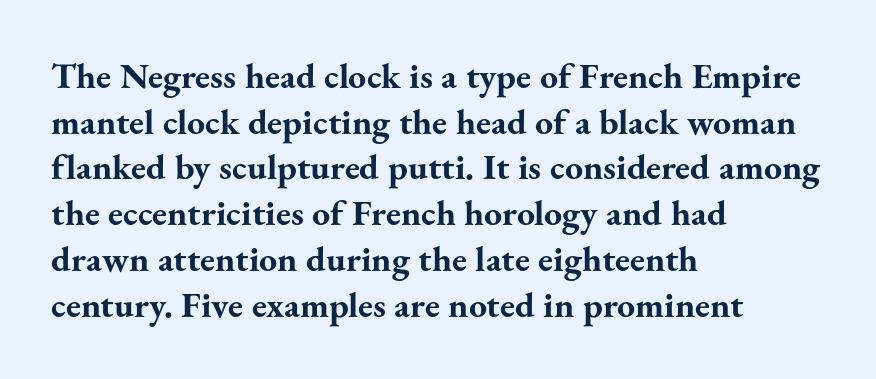
Q: Is the text bold? A: Yes.
Q: Is the text italic (slanted)? A: No, it is upright.
Q: Is the typeface a serif or a sans-serif typeface? A: Serif.
Q: Is the text underlined? A: No.
Q: How is the paragraph aligned? A: Left-aligned.
Q: Is the spacing between letters normal or unusually wide? A: Normal.
Q: Is the spacing between lines tight, normal or loose? A: Normal.
Q: Width (condensed, normal, or wide)? A: Normal.
Q: Stroke contrast? A: Medium.
Q: x-height? A: Small.
Q: Monospaced? A: No.
